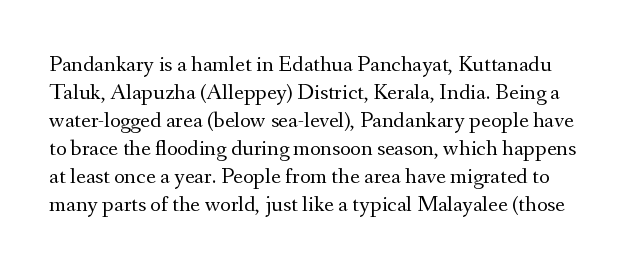
This sample uses an upright cut, with every glyph sitting square on the baseline. Nobody drew a line under any word here. Stroke thickness stays within the range of a standard reading face or lighter. Nothing unusual about the tracking: characters are spaced as the font intends.
